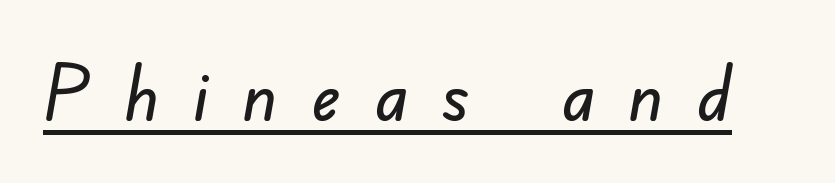
{"serif": "no", "width": "normal", "stroke_contrast": "low", "x_height": "small", "monospaced": "no", "underline": "yes", "letter_spacing": "wide", "letter_spacing_em": 0.45, "glyph_px": 76}
